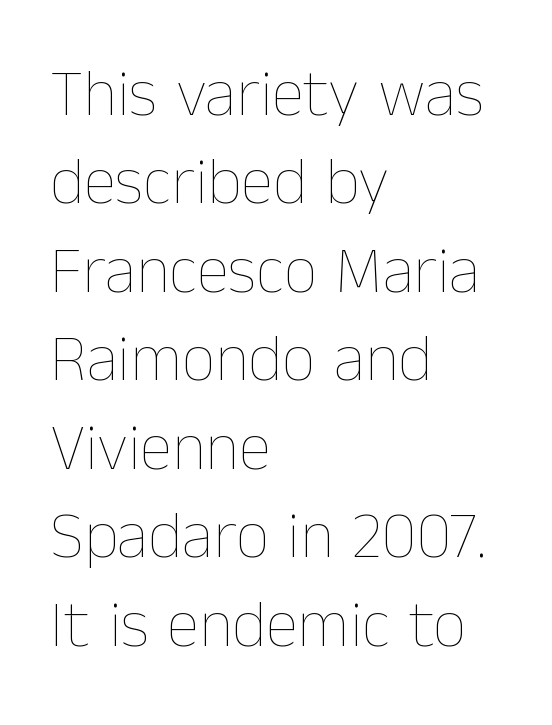
Q: Is the text bold? A: No.
Q: Is the text italic (slanted)? A: No, it is upright.
Q: Is the text underlined? A: No.
Q: How is the paragraph aligned? A: Left-aligned.
Q: Is the spacing between letters normal or unusually wide? A: Normal.
Q: Is the spacing between lines tight, normal or loose? A: Normal.
Q: Width (condensed, normal, or wide)? A: Normal.
Q: Stroke contrast? A: Low.
Q: x-height? A: Medium.
Q: Monospaced? A: No.
